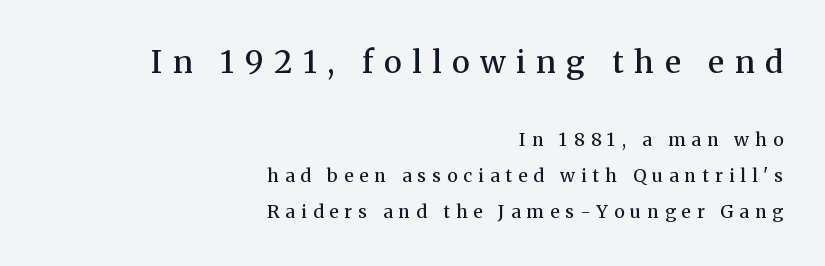
The image shows 31 px semibold serif type, upright; set right-aligned, loose line spacing (1.99x), unusually wide letter spacing (+0.34 em), not underlined; the first (top) block is 1.72x larger; medium stroke contrast and a medium x-height.
